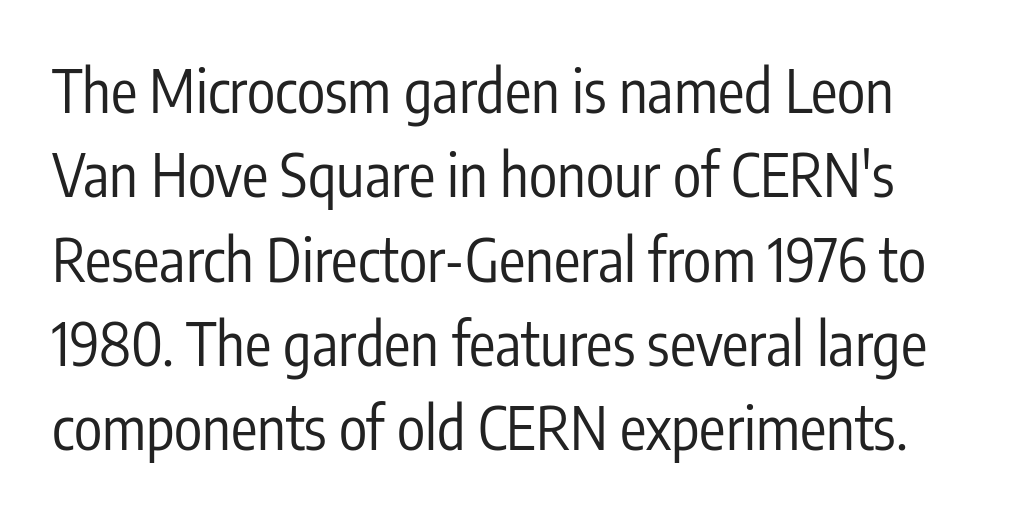
The image shows 59 px regular-weight, condensed sans-serif type, upright; set normal line spacing (1.43x), normal letter spacing, not underlined; low stroke contrast and a medium x-height.
